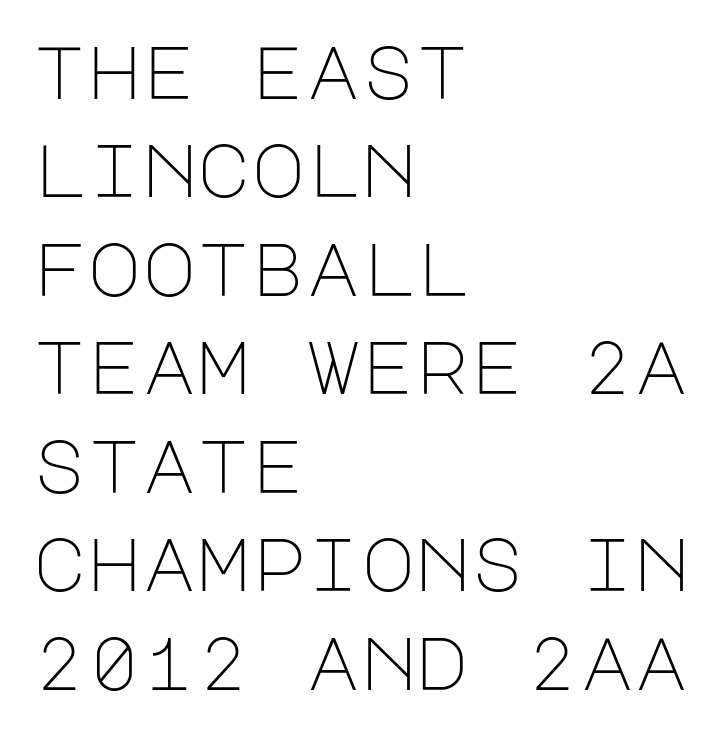
Q: Is the text bold? A: No.
Q: Is the text italic (slanted)? A: No, it is upright.
Q: Is the typeface a serif or a sans-serif typeface? A: Sans-serif.
Q: Is the text underlined? A: No.
Q: How is the paragraph aligned? A: Left-aligned.
Q: Is the spacing between letters normal or unusually wide? A: Normal.
Q: Is the spacing between lines tight, normal or loose? A: Normal.
Q: Width (condensed, normal, or wide)? A: Normal.
Q: Stroke contrast? A: Low.
Q: x-height? A: Large.
